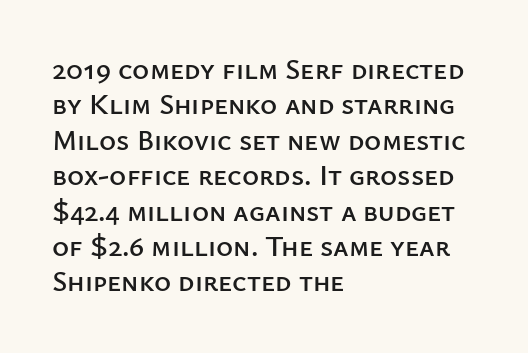
Q: Is the text italic (slanted)? A: No, it is upright.
Q: Is the typeface a serif or a sans-serif typeface? A: Sans-serif.
Q: Is the text underlined? A: No.
Q: How is the paragraph aligned? A: Left-aligned.
Q: Is the spacing between letters normal or unusually wide? A: Normal.
Q: Width (condensed, normal, or wide)? A: Normal.
Q: Stroke contrast? A: Low.
Q: x-height? A: Medium.
Q: Monospaced? A: No.
